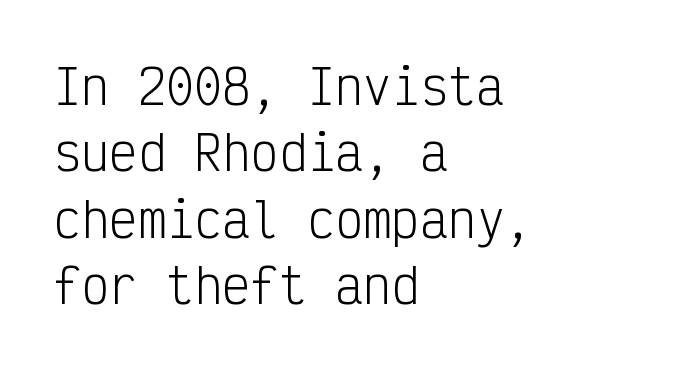
The image shows 47 px light, condensed sans-serif type, upright, monospaced; set left-aligned, normal line spacing (1.41x), normal letter spacing, not underlined; low stroke contrast and a medium x-height.
